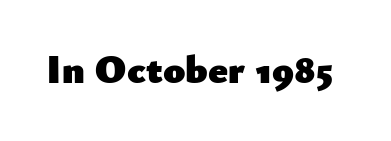
Q: Is the text bold? A: Yes.
Q: Is the text italic (slanted)? A: No, it is upright.
Q: Is the typeface a serif or a sans-serif typeface? A: Sans-serif.
Q: Is the text underlined? A: No.
Q: Is the spacing between letters normal or unusually wide? A: Normal.
Q: Width (condensed, normal, or wide)? A: Normal.
Q: Stroke contrast? A: Low.
Q: x-height? A: Small.
Q: Monospaced? A: No.
